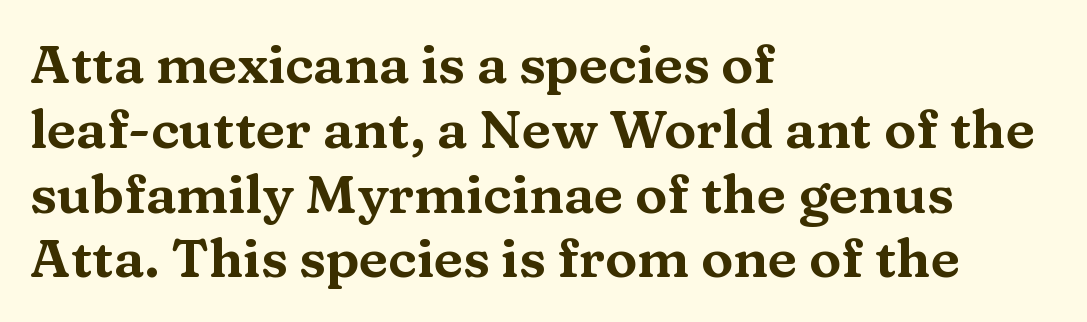
Q: Is the text italic (slanted)? A: No, it is upright.
Q: Is the typeface a serif or a sans-serif typeface? A: Serif.
Q: Is the text underlined? A: No.
Q: How is the paragraph aligned? A: Left-aligned.
Q: Is the spacing between letters normal or unusually wide? A: Normal.
Q: Width (condensed, normal, or wide)? A: Wide.
Q: Stroke contrast? A: Medium.
Q: x-height? A: Medium.
Q: Monospaced? A: No.
